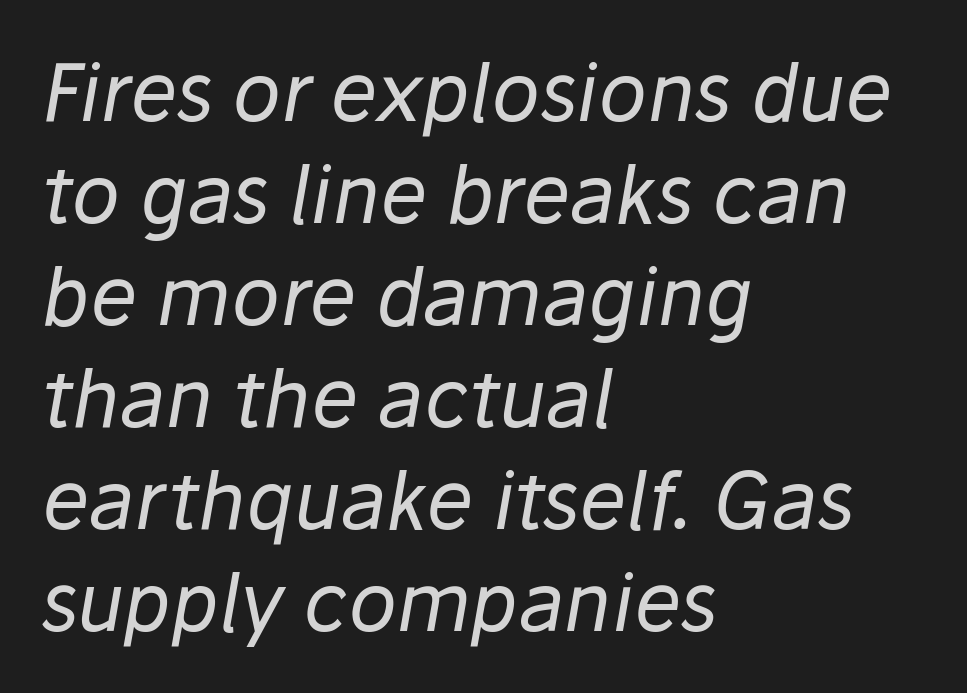
Q: Is the text bold? A: No.
Q: Is the text italic (slanted)? A: Yes, it leans right by about 10 degrees.
Q: Is the text underlined? A: No.
Q: How is the paragraph aligned? A: Left-aligned.
Q: Is the spacing between letters normal or unusually wide? A: Normal.
Q: Is the spacing between lines tight, normal or loose? A: Normal.
Q: Width (condensed, normal, or wide)? A: Normal.
Q: Stroke contrast? A: Low.
Q: x-height? A: Medium.
Q: Monospaced? A: No.
